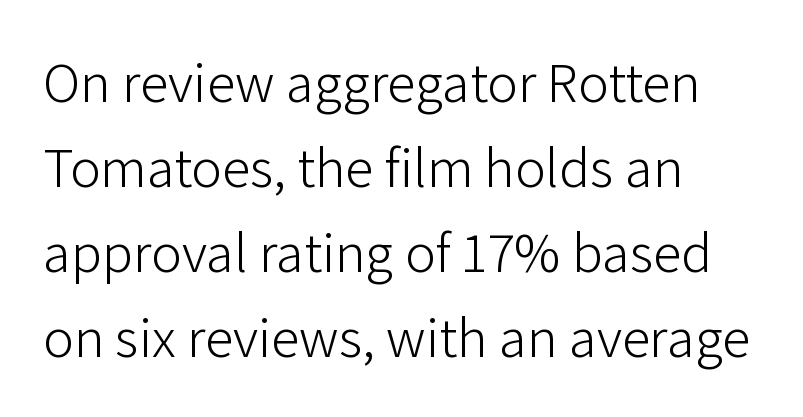
The letters stand straight up with perfectly vertical stems. Line beginnings align vertically; line endings do not. The face used here is proportionally spaced, like ordinary book or web type. Characters follow at the spacing the type designer built in. The vertical gap from one line to the next is medium. Is this a heavy cut? Hardly; it is regular or lighter.
